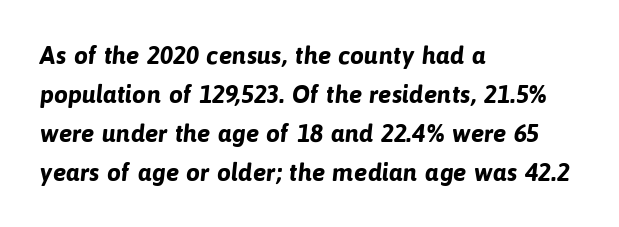
The area under the type is left untouched. Nobody touched the tracking dial on this one. Summary of vertical rhythm: regular, with standard interline spacing. These lines are set flush left with a ragged right edge. Typographic density is high because the face is bold.
